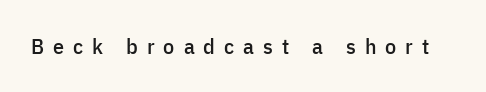
Q: Is the text italic (slanted)? A: No, it is upright.
Q: Is the text underlined? A: No.
Q: Is the spacing between letters normal or unusually wide? A: Unusually wide.
